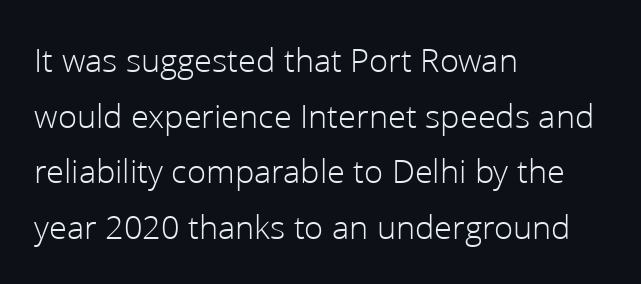
Check under the words: just untouched page. Stroke terminals: plain, sans-serif. Characters follow at the spacing the type designer built in. Stems here are at most as thick as an everyday book face.
